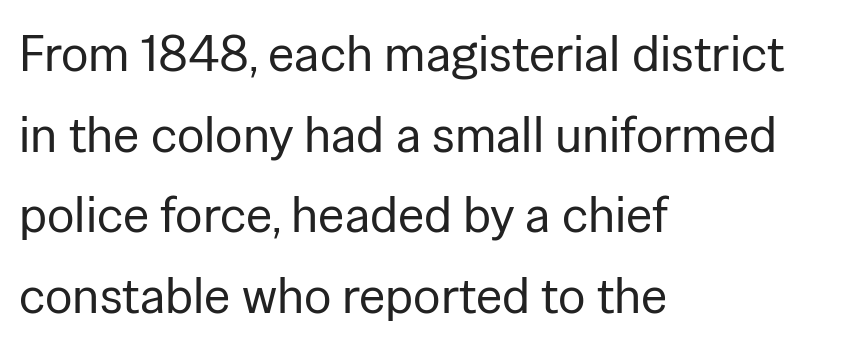
Check under the words: just untouched page. Nothing heavy about these letters — not bold at all. Typographically, this falls in the sans-serif category. This sample has the flowing, uneven cadence of proportional lettering. The letters stand upright; this is a roman face.
